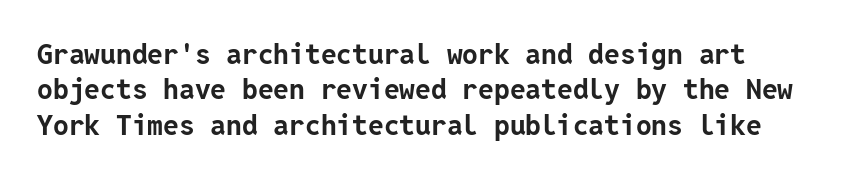
Q: Is the text bold? A: Yes.
Q: Is the text italic (slanted)? A: No, it is upright.
Q: Is the typeface a serif or a sans-serif typeface? A: Sans-serif.
Q: Is the text underlined? A: No.
Q: Is the spacing between letters normal or unusually wide? A: Normal.
Q: Is the spacing between lines tight, normal or loose? A: Normal.
Q: Width (condensed, normal, or wide)? A: Normal.
Q: Stroke contrast? A: Low.
Q: x-height? A: Medium.
